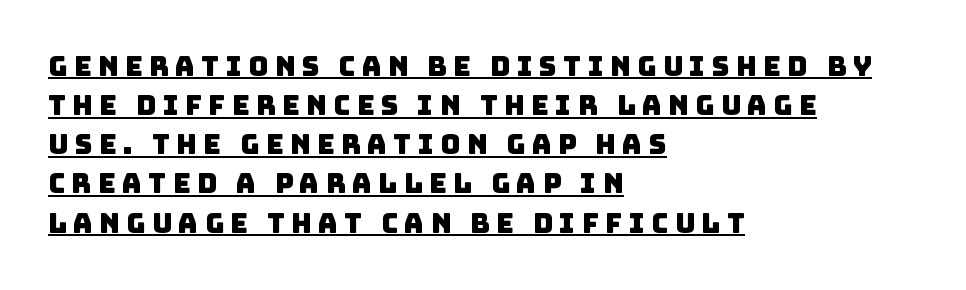
The typesetter has applied underlining to the passage shown. Compared with a centered layout, this one pins lines to the left instead. Honestly, the letter spacing is so wide it's the main thing you notice. The vertical gap from one line to the next is medium.
